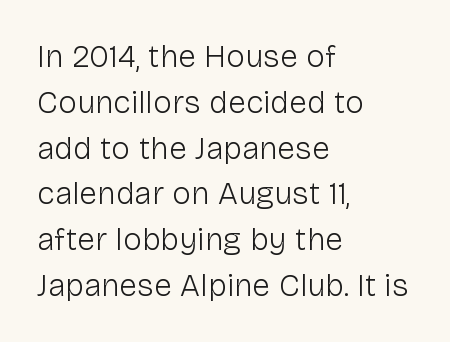
Standard letterfit; no display-style spreading of the glyphs. On a weight scale, this lands at 450 or below. The glyphs in this specimen are sans serif. Each letter keeps its own natural width here, so spacing adapts to shape. The glyphs are unaccompanied by any horizontal stroke below them.
